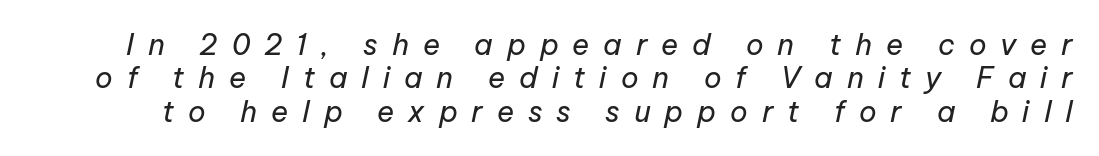
{"italic": "yes", "lean": "right", "slant_degrees": 12, "bold": "no", "weight": "regular", "width": "normal", "stroke_contrast": "low", "x_height": "medium", "monospaced": "no", "underline": "no", "line_spacing": "tight", "line_spacing_ratio": 1.15, "letter_spacing": "wide", "letter_spacing_em": 0.48, "glyph_px": 29}
